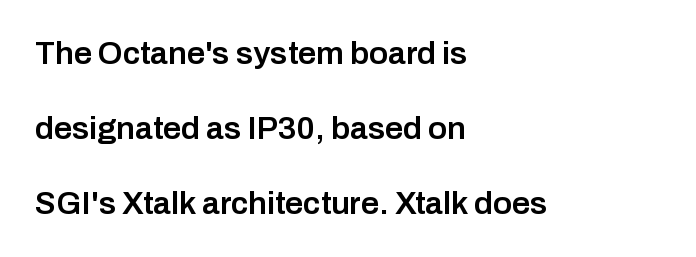
Quick note: interline space is abundant. Emphasis by weight is partial: semibold. Does the type have serifs? No, each stem ends abruptly. A typesetter would mark this as roman, not italic.
